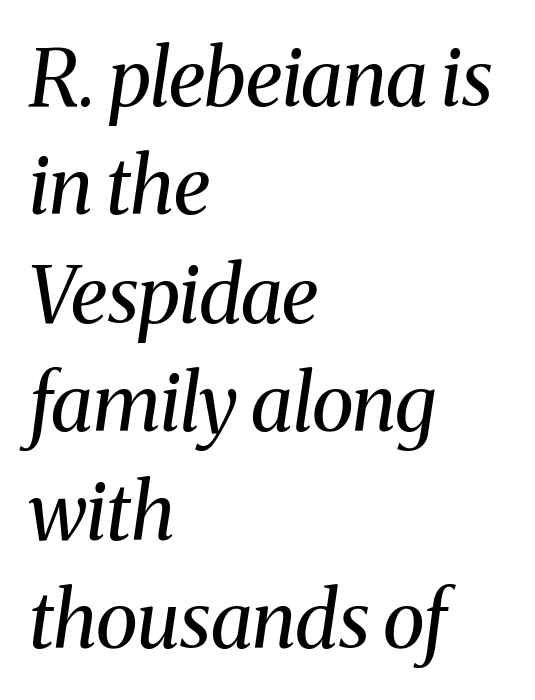
The image shows 78 px regular-weight serif type, italic (leaning right); set left-aligned, normal line spacing (1.39x), normal letter spacing, not underlined; medium stroke contrast and a medium x-height.
